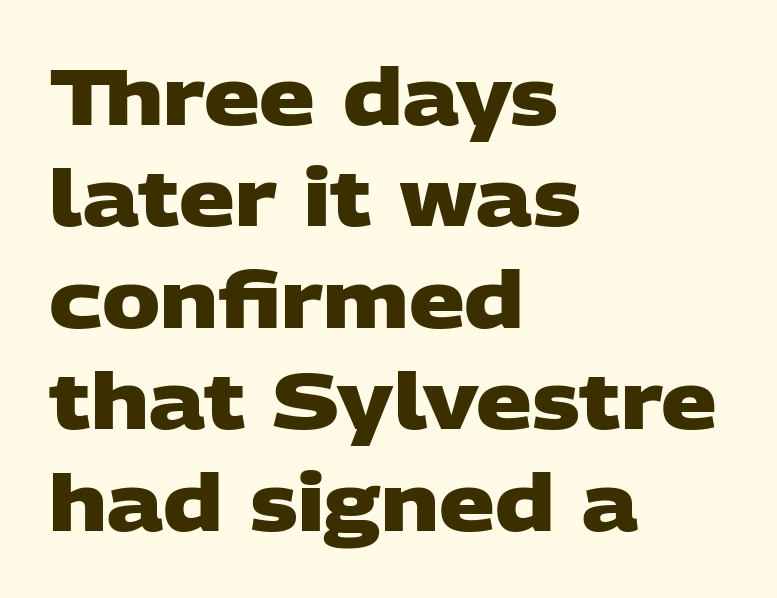
Q: Is the text bold? A: Yes.
Q: Is the typeface a serif or a sans-serif typeface? A: Sans-serif.
Q: Is the text underlined? A: No.
Q: How is the paragraph aligned? A: Left-aligned.
Q: Is the spacing between letters normal or unusually wide? A: Normal.
Q: Is the spacing between lines tight, normal or loose? A: Normal.
Q: Width (condensed, normal, or wide)? A: Wide.
Q: Stroke contrast? A: Low.
Q: x-height? A: Large.
Q: Monospaced? A: No.
